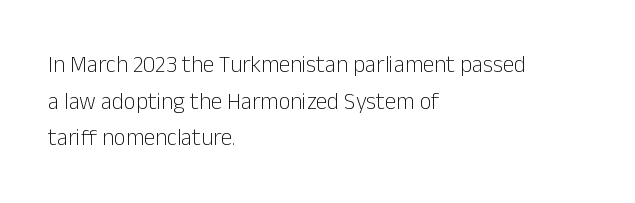
The image shows 23 px text type, upright; set left-aligned, normal line spacing (1.59x), normal letter spacing, not underlined.
